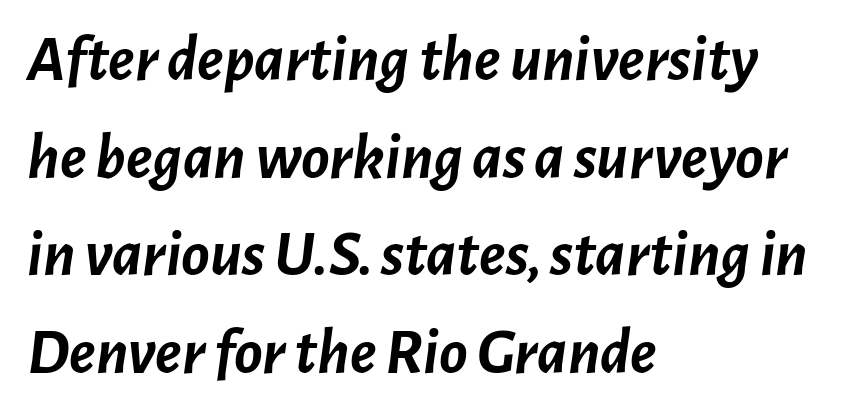
{"italic": "yes", "lean": "right", "slant_degrees": 7, "bold": "yes", "weight": "semibold", "width": "normal", "stroke_contrast": "low", "x_height": "medium", "monospaced": "no", "underline": "no", "align": "left", "line_spacing": "normal", "line_spacing_ratio": 1.48, "letter_spacing": "normal", "letter_spacing_em": 0.0, "glyph_px": 66}
